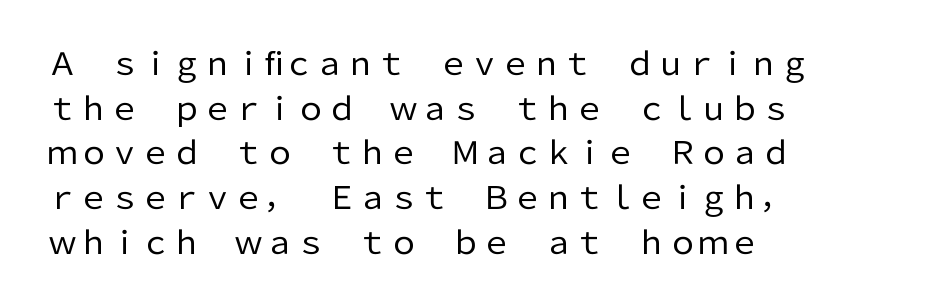
The image shows 31 px regular-weight sans-serif type, upright; set left-aligned, normal line spacing (1.44x), normal letter spacing, not underlined; low stroke contrast and a medium x-height.
